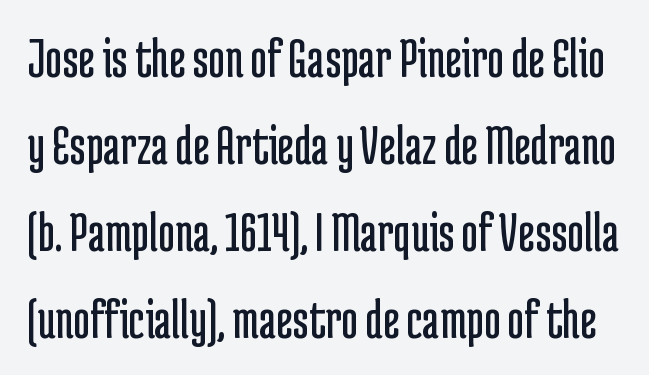
{"serif": "no", "italic": "no", "bold": "no", "weight": "regular", "width": "condensed", "stroke_contrast": "low", "x_height": "medium", "monospaced": "no", "underline": "no", "line_spacing": "normal", "line_spacing_ratio": 1.5, "letter_spacing": "normal", "letter_spacing_em": 0.0, "glyph_px": 58}
